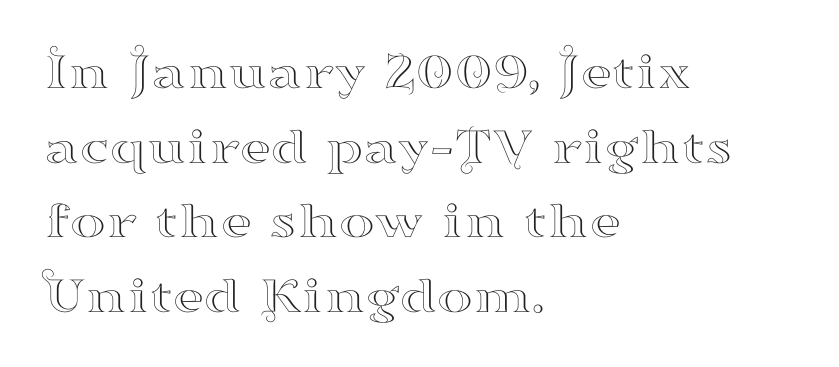
Q: Is the text italic (slanted)? A: No, it is upright.
Q: Is the typeface a serif or a sans-serif typeface? A: Serif.
Q: Is the text underlined? A: No.
Q: How is the paragraph aligned? A: Left-aligned.
Q: Is the spacing between letters normal or unusually wide? A: Normal.
Q: Is the spacing between lines tight, normal or loose? A: Normal.
Q: Width (condensed, normal, or wide)? A: Wide.
Q: Stroke contrast? A: High.
Q: x-height? A: Small.
Q: Monospaced? A: No.
